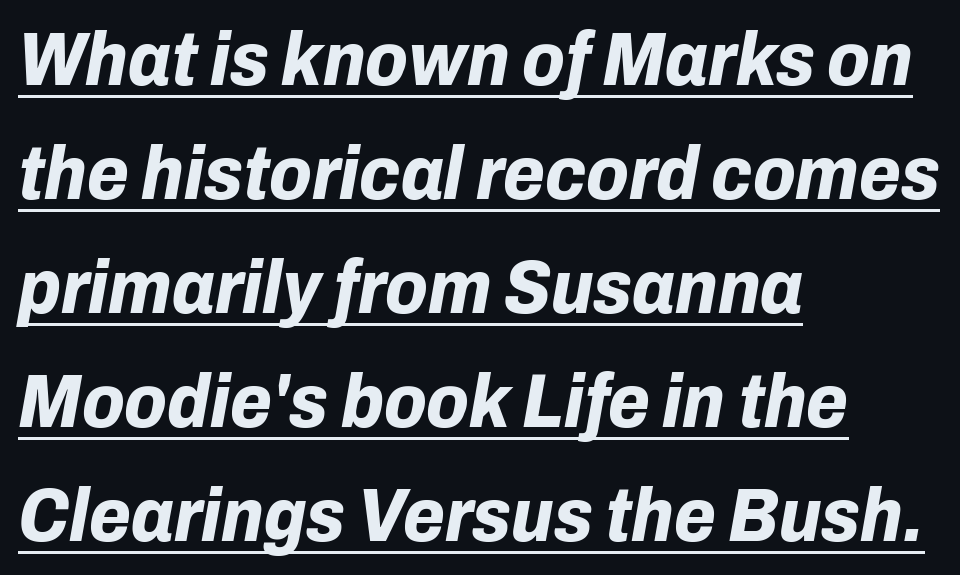
The image shows 76 px bold type, italic (leaning right); set left-aligned, normal line spacing (1.5x), normal letter spacing, underlined; low stroke contrast and a medium x-height.
